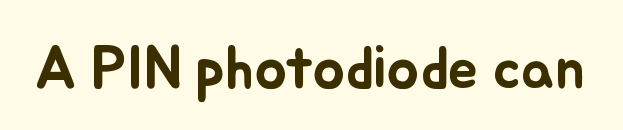
The image shows 60 px text type, upright; set normal letter spacing, not underlined; low stroke contrast and a small x-height.
